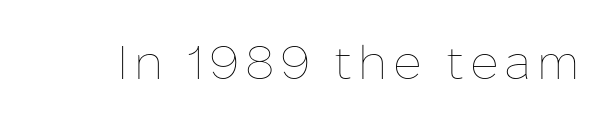
The image shows 47 px thin type, upright; set not underlined; low stroke contrast and a medium x-height.
